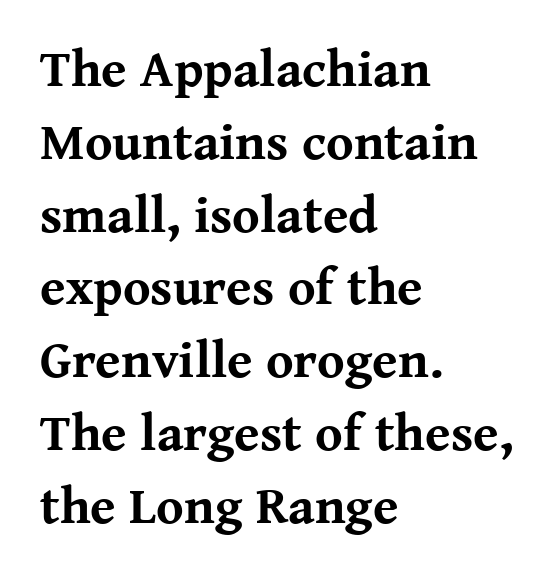
Q: Is the text bold? A: Yes.
Q: Is the text italic (slanted)? A: No, it is upright.
Q: Is the typeface a serif or a sans-serif typeface? A: Serif.
Q: Is the text underlined? A: No.
Q: How is the paragraph aligned? A: Left-aligned.
Q: Is the spacing between letters normal or unusually wide? A: Normal.
Q: Is the spacing between lines tight, normal or loose? A: Normal.
Q: Width (condensed, normal, or wide)? A: Normal.
Q: Stroke contrast? A: Medium.
Q: x-height? A: Medium.
Q: Monospaced? A: No.
